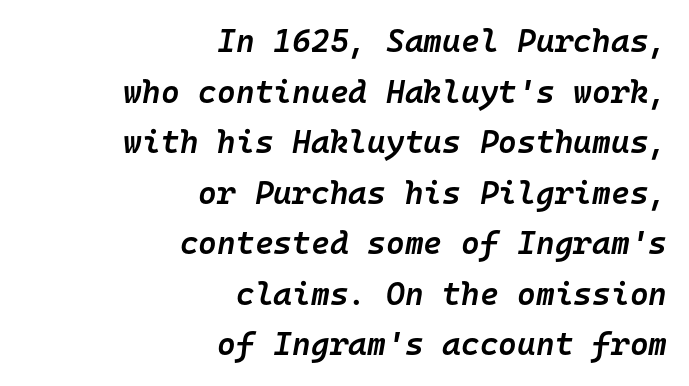
These lines are rendered in a fixed-pitch font. Bold? Not quite — semibold, heavier than regular but stopping short. Casual observation: everything's shoved over to the right. Observe the ordinary spacing: letters are neighbours, not strangers. The letters are slanted; this is an italic face.
